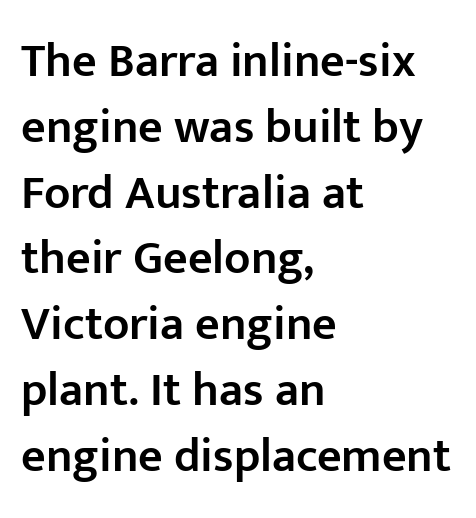
The image shows 48 px semibold sans-serif type, upright; set left-aligned, normal line spacing (1.37x), normal letter spacing, not underlined; low stroke contrast and a medium x-height.
